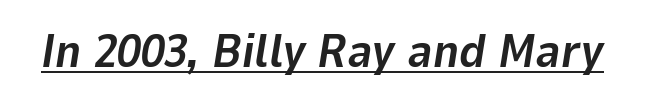
Style check: oblique. What weight is shown? A full bold with thick strokes. Descenders here cross a horizontal rule under the line. Tracking value appears to be zero — textbook default spacing. The passage shown is typed in a proportional face where columns would drift.
